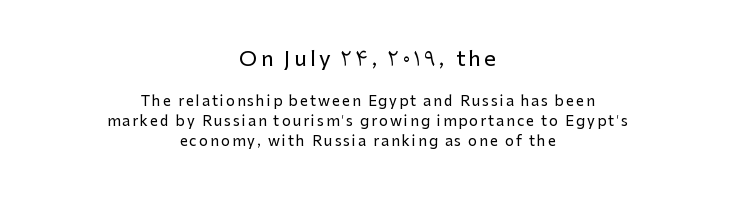
The image shows 21 px text type, upright; set centered, normal line spacing (1.43x), not underlined; the first (top) block is 1.5x larger.
